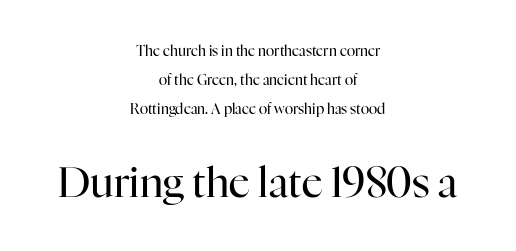
Is there any slant? The stems are plumb. Little horizontal feet cap the strokes, marking this as serif type. Baseline-to-baseline distance is far greater than the letter height. Think standard paragraph weight, or any step lighter than that. Tracking here is standard; glyphs follow each other at the usual distance.
